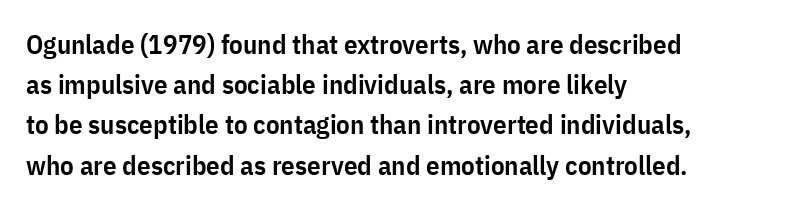
The image shows 27 px text type, upright; set left-aligned, normal line spacing (1.49x), normal letter spacing, not underlined.
